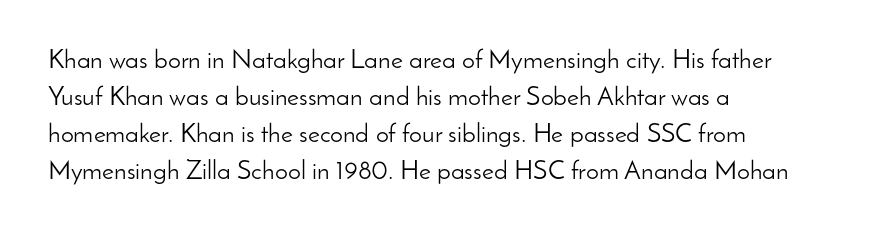
{"italic": "no", "bold": "no", "underline": "no", "align": "left", "line_spacing": "normal", "line_spacing_ratio": 1.42, "letter_spacing": "normal", "letter_spacing_em": 0.0, "glyph_px": 26}
